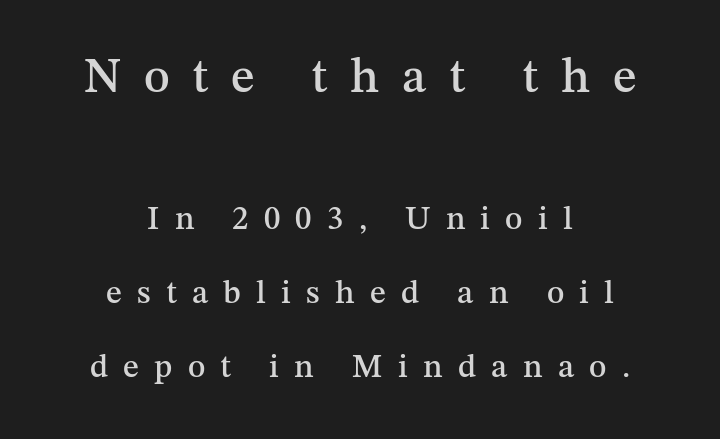
Q: Is the text italic (slanted)? A: No, it is upright.
Q: Is the typeface a serif or a sans-serif typeface? A: Serif.
Q: Is the text underlined? A: No.
Q: How is the paragraph aligned? A: Centered.
Q: Is the spacing between letters normal or unusually wide? A: Unusually wide.
Q: Is the spacing between lines tight, normal or loose? A: Loose.
Q: Which block of text is set in a larger size, the first (top) or the second (bottom)? A: The first (top) one.
Q: Width (condensed, normal, or wide)? A: Normal.
Q: Stroke contrast? A: Medium.
Q: x-height? A: Medium.
Q: Monospaced? A: No.
